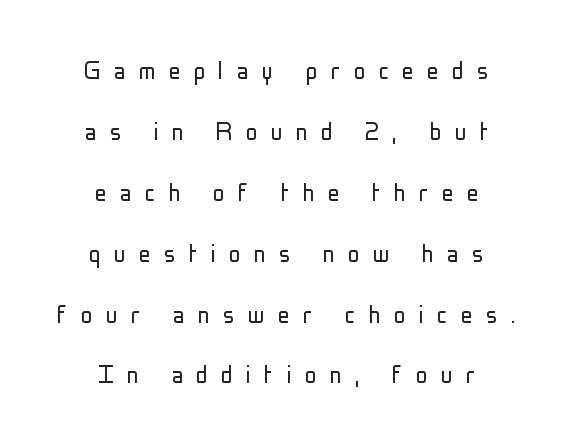
{"serif": "no", "italic": "no", "bold": "no", "weight": "light", "width": "condensed", "stroke_contrast": "low", "x_height": "medium", "monospaced": "no", "underline": "no", "align": "center", "line_spacing": "loose", "line_spacing_ratio": 2.1, "letter_spacing": "wide", "letter_spacing_em": 0.46, "glyph_px": 29}
